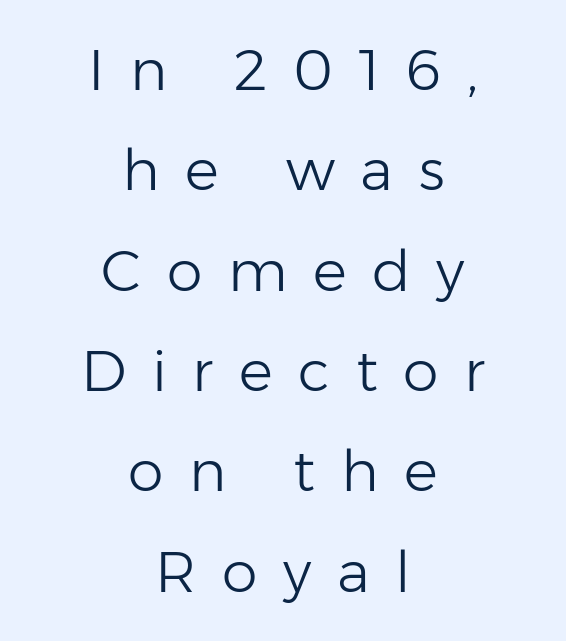
Q: Is the text bold? A: No.
Q: Is the text italic (slanted)? A: No, it is upright.
Q: Is the typeface a serif or a sans-serif typeface? A: Sans-serif.
Q: Is the text underlined? A: No.
Q: How is the paragraph aligned? A: Centered.
Q: Is the spacing between letters normal or unusually wide? A: Unusually wide.
Q: Width (condensed, normal, or wide)? A: Normal.
Q: Stroke contrast? A: Low.
Q: x-height? A: Medium.
Q: Monospaced? A: No.
